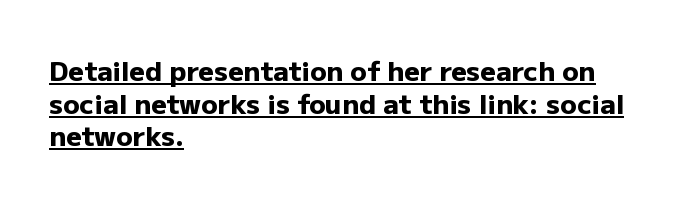
{"italic": "no", "bold": "yes", "underline": "yes", "align": "left", "line_spacing_ratio": 1.21, "letter_spacing": "normal", "letter_spacing_em": 0.0, "glyph_px": 27}
